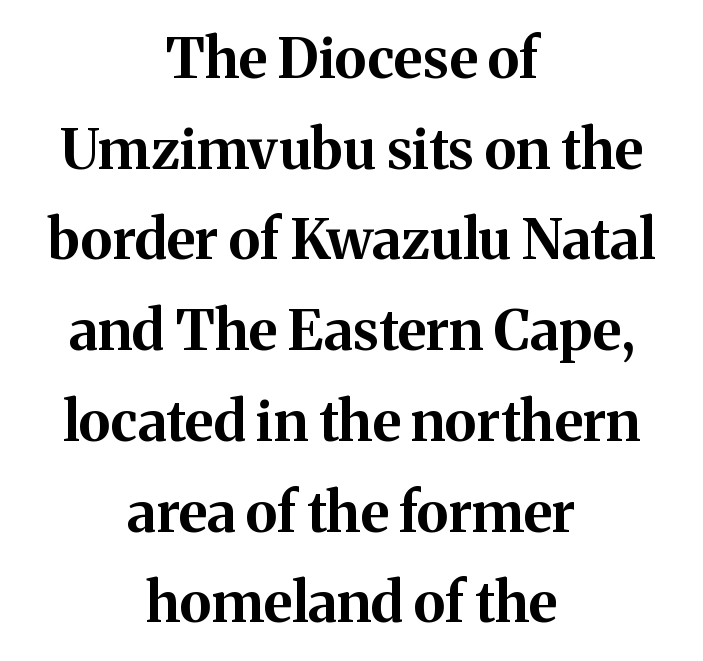
The image shows 56 px bold serif type, upright; set centered, normal line spacing (1.62x), normal letter spacing, not underlined; medium stroke contrast and a medium x-height.
